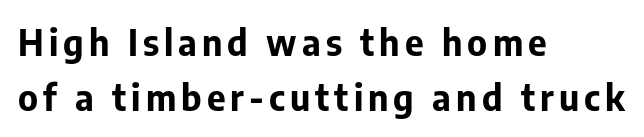
Q: Is the text bold? A: Yes.
Q: Is the text italic (slanted)? A: No, it is upright.
Q: Is the typeface a serif or a sans-serif typeface? A: Sans-serif.
Q: Is the text underlined? A: No.
Q: How is the paragraph aligned? A: Left-aligned.
Q: Is the spacing between lines tight, normal or loose? A: Normal.
Q: Width (condensed, normal, or wide)? A: Normal.
Q: Stroke contrast? A: Low.
Q: x-height? A: Medium.
Q: Monospaced? A: No.
